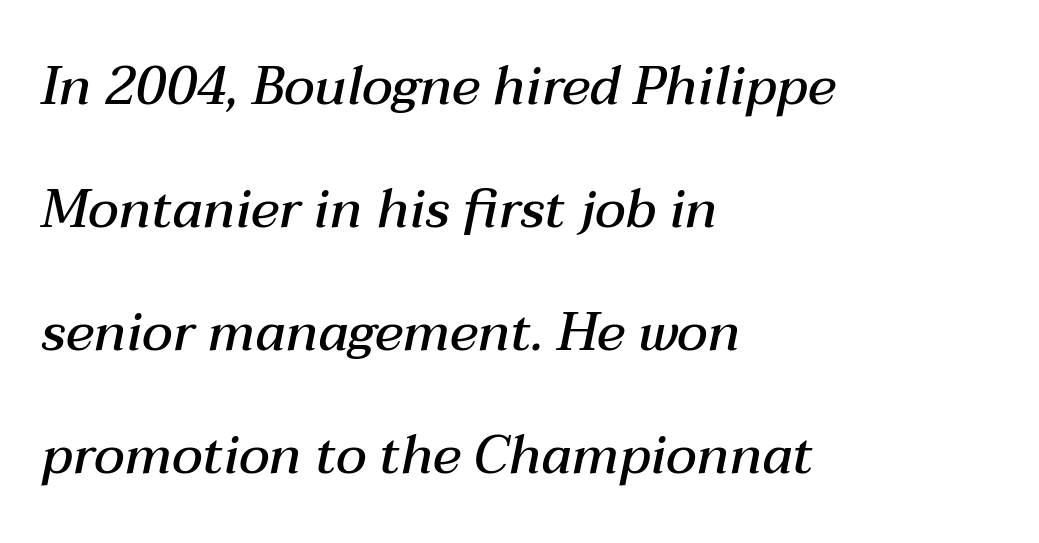
{"italic": "yes", "lean": "right", "slant_degrees": 12, "bold": "semi", "weight": "semibold", "width": "normal", "stroke_contrast": "medium", "x_height": "medium", "monospaced": "no", "underline": "no", "align": "left", "line_spacing": "loose", "line_spacing_ratio": 2.32, "letter_spacing": "normal", "letter_spacing_em": 0.0, "glyph_px": 53}
